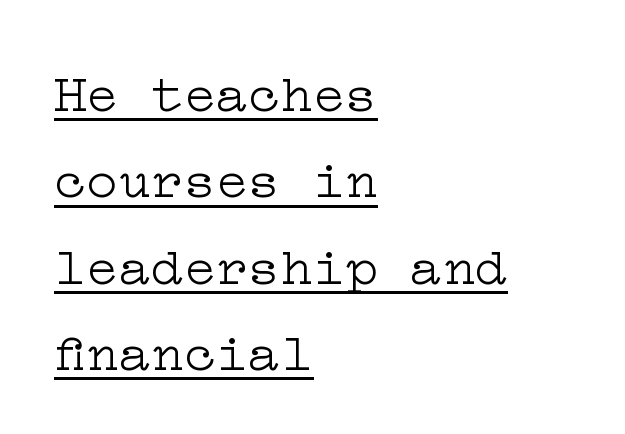
{"serif": "yes", "italic": "no", "bold": "no", "weight": "light", "width": "wide", "stroke_contrast": "low", "x_height": "medium", "underline": "yes", "align": "left", "line_spacing": "normal", "line_spacing_ratio": 1.6, "letter_spacing": "normal", "letter_spacing_em": 0.0, "glyph_px": 54}
